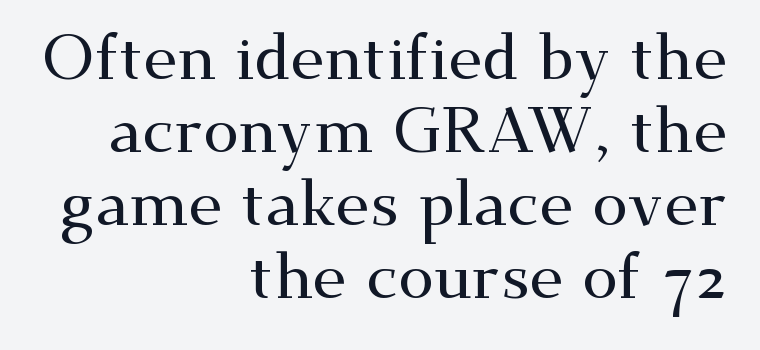
{"serif": "yes", "italic": "no", "width": "wide", "stroke_contrast": "medium", "x_height": "small", "monospaced": "no", "underline": "no", "align": "right", "line_spacing": "tight", "line_spacing_ratio": 1.14, "letter_spacing": "normal", "letter_spacing_em": 0.0, "glyph_px": 64}
